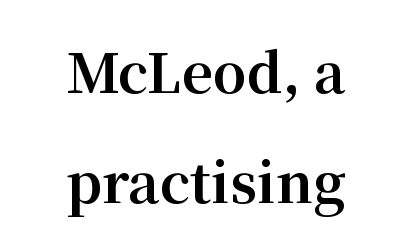
The image shows 54 px bold serif type, upright; set centered, loose line spacing (2.04x), normal letter spacing, not underlined; medium stroke contrast and a medium x-height.
